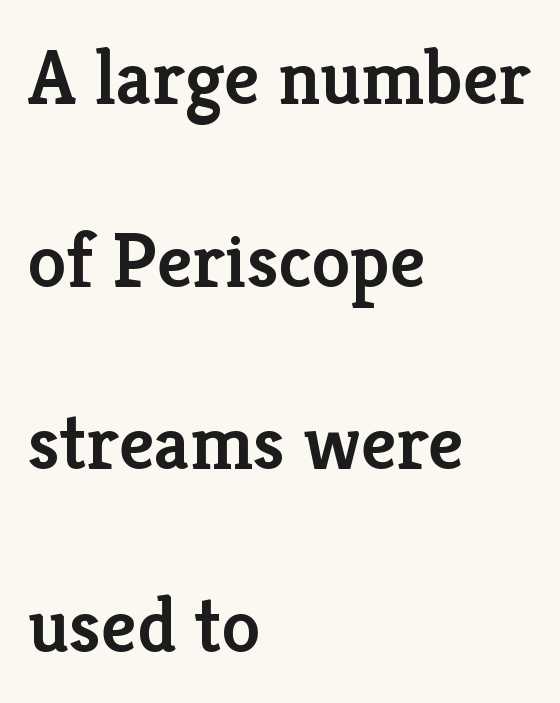
The image shows 78 px semibold serif type, upright; set left-aligned, loose line spacing (2.34x), normal letter spacing, not underlined; low stroke contrast and a medium x-height.
